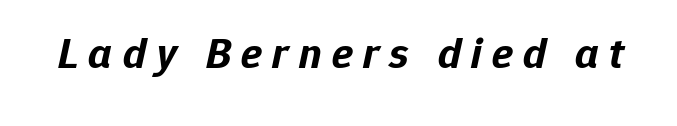
{"italic": "yes", "lean": "right", "slant_degrees": 12, "bold": "yes", "weight": "bold", "width": "normal", "stroke_contrast": "low", "x_height": "medium", "monospaced": "no", "underline": "no", "letter_spacing": "wide", "letter_spacing_em": 0.23, "glyph_px": 44}
